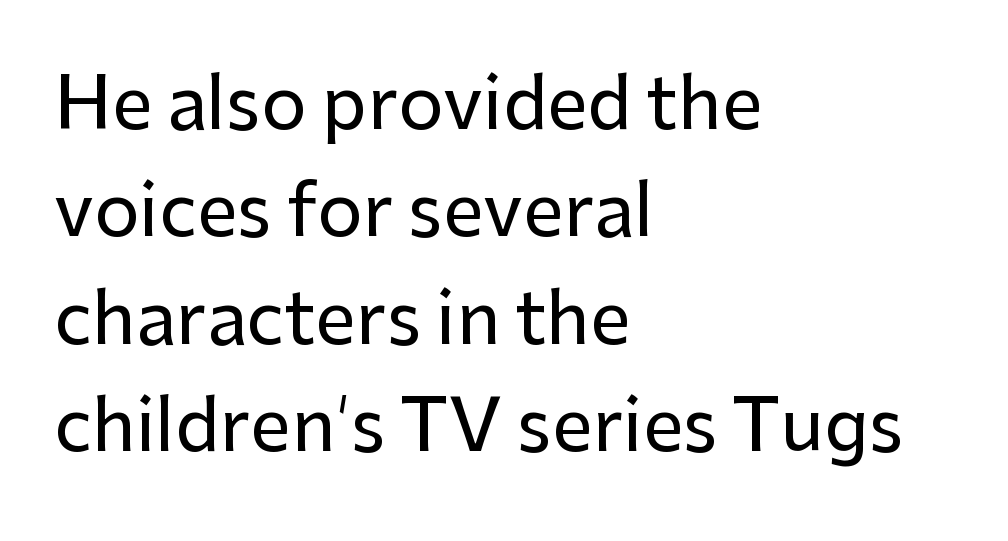
Q: Is the text italic (slanted)? A: No, it is upright.
Q: Is the typeface a serif or a sans-serif typeface? A: Sans-serif.
Q: Is the text underlined? A: No.
Q: How is the paragraph aligned? A: Left-aligned.
Q: Is the spacing between letters normal or unusually wide? A: Normal.
Q: Is the spacing between lines tight, normal or loose? A: Normal.
Q: Width (condensed, normal, or wide)? A: Normal.
Q: Stroke contrast? A: Low.
Q: x-height? A: Medium.
Q: Monospaced? A: No.
